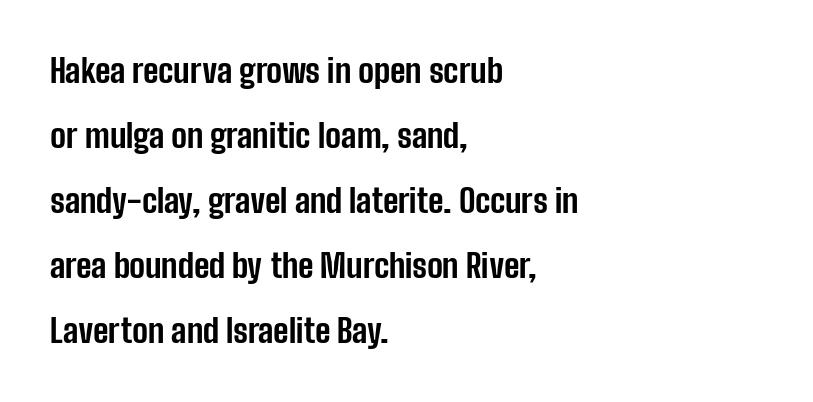
{"serif": "no", "italic": "no", "bold": "yes", "weight": "bold", "width": "condensed", "stroke_contrast": "low", "x_height": "medium", "monospaced": "no", "underline": "no", "align": "left", "line_spacing": "loose", "line_spacing_ratio": 1.97, "letter_spacing": "normal", "letter_spacing_em": 0.0, "glyph_px": 33}
